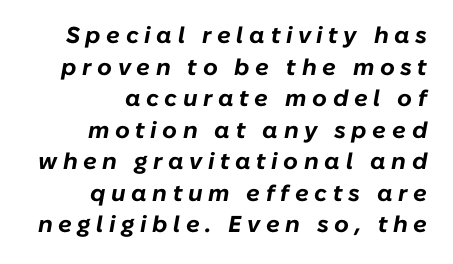
Characters follow at a spacing far wider than the type designer built in. The rendering applies a slant to the glyphs. Visually the block forms a straight wall on the right and a jagged coastline on the left. Clear beneath every line of the passage.
